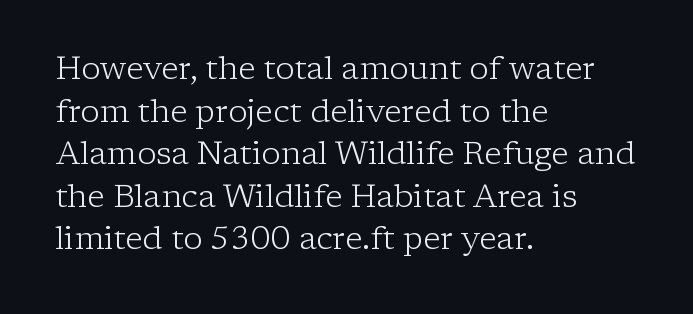
{"serif": "yes", "italic": "no", "bold": "no", "weight": "light", "width": "normal", "stroke_contrast": "low", "x_height": "medium", "monospaced": "no", "underline": "no", "align": "left", "line_spacing": "normal", "line_spacing_ratio": 1.33, "letter_spacing": "normal", "letter_spacing_em": 0.0, "glyph_px": 32}
